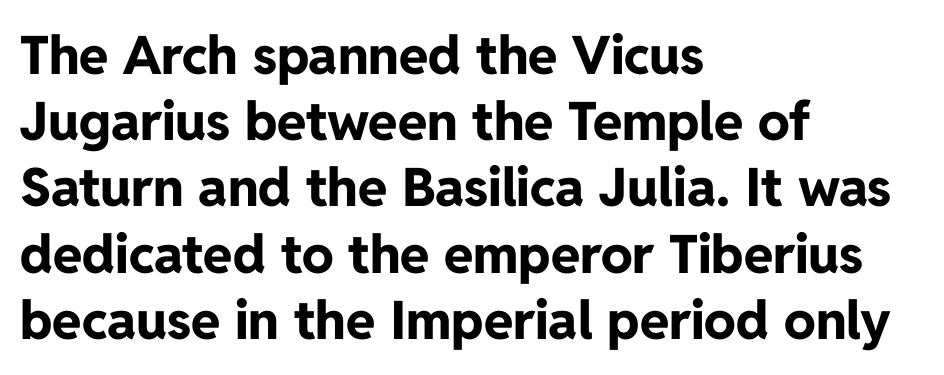
Q: Is the text bold? A: Yes.
Q: Is the text italic (slanted)? A: No, it is upright.
Q: Is the typeface a serif or a sans-serif typeface? A: Sans-serif.
Q: Is the text underlined? A: No.
Q: How is the paragraph aligned? A: Left-aligned.
Q: Is the spacing between letters normal or unusually wide? A: Normal.
Q: Is the spacing between lines tight, normal or loose? A: Normal.
Q: Width (condensed, normal, or wide)? A: Normal.
Q: Stroke contrast? A: Low.
Q: x-height? A: Medium.
Q: Monospaced? A: No.
